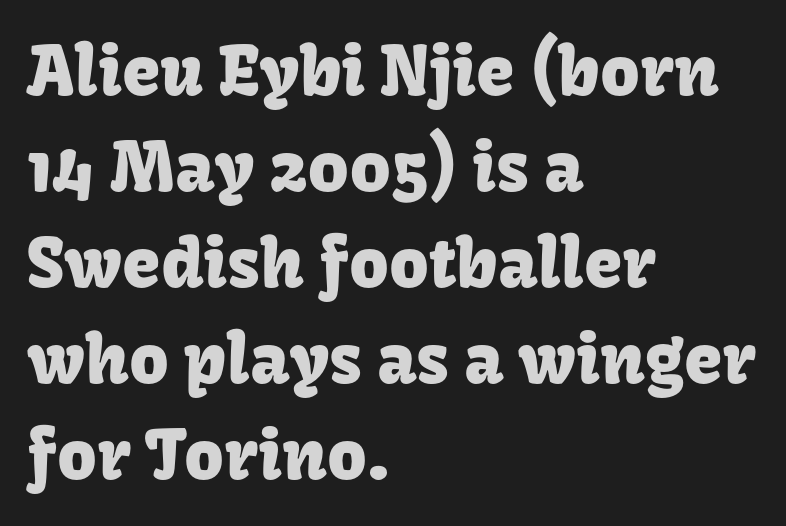
{"serif": "no", "italic": "no", "width": "normal", "stroke_contrast": "low", "x_height": "medium", "monospaced": "no", "underline": "no", "align": "left", "line_spacing": "normal", "line_spacing_ratio": 1.39, "letter_spacing": "normal", "letter_spacing_em": 0.0, "glyph_px": 69}
